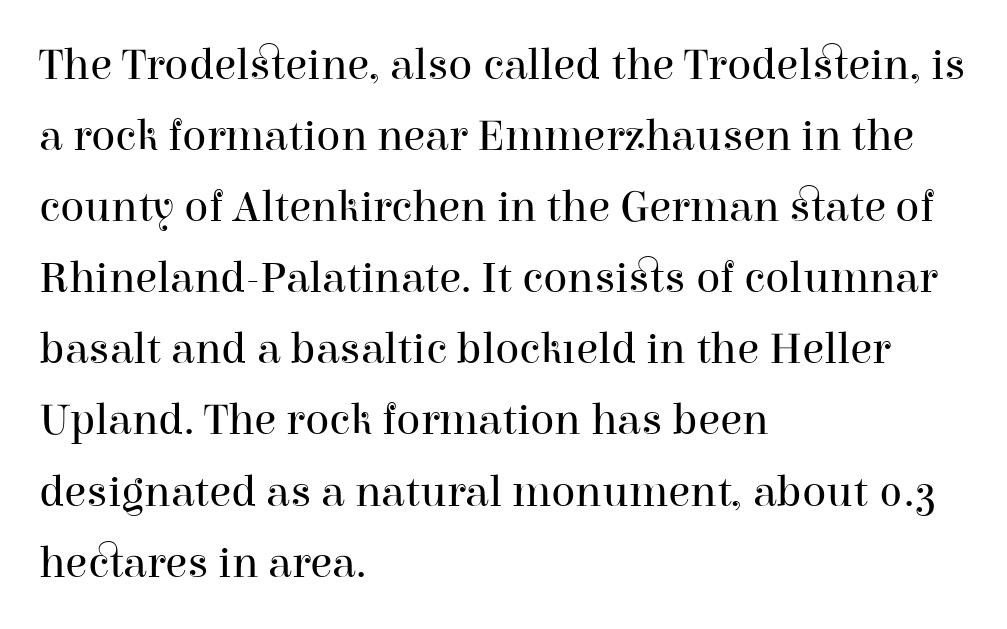
The image shows 45 px regular-weight serif type, upright; set left-aligned, normal line spacing (1.58x), normal letter spacing, not underlined; high stroke contrast and a medium x-height.
